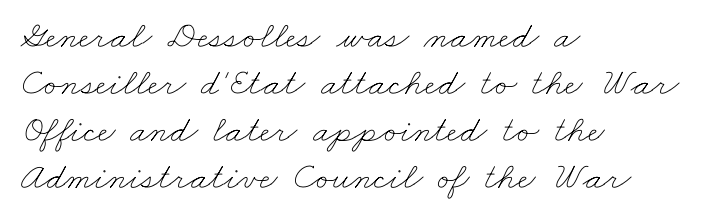
{"bold": "no", "weight": "thin", "width": "wide", "stroke_contrast": "low", "x_height": "small", "monospaced": "no", "underline": "no", "align": "left", "line_spacing_ratio": 1.24, "letter_spacing": "normal", "letter_spacing_em": 0.0, "glyph_px": 38}
